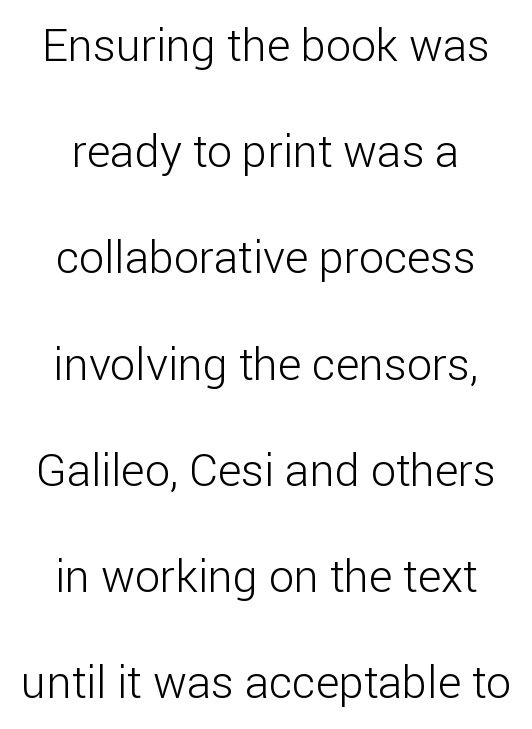
{"serif": "no", "italic": "no", "bold": "no", "weight": "light", "width": "normal", "stroke_contrast": "low", "x_height": "medium", "monospaced": "no", "underline": "no", "line_spacing": "loose", "line_spacing_ratio": 2.36, "letter_spacing": "normal", "letter_spacing_em": 0.0, "glyph_px": 45}
